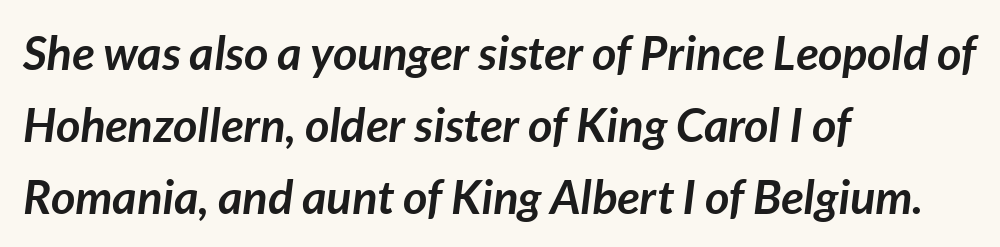
The rendering uses a bold face; every stroke is thick and dark. How are the letters spaced? Ordinarily, with no added tracking. These lines sit exactly where default settings would place them. Every row of glyphs begins at an identical x-position on the left.
